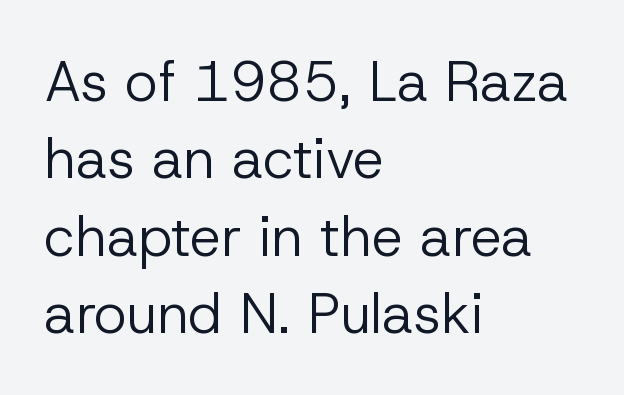
Varying glyph widths throughout — classic text-font behaviour. The font is comparable to plain body text, perhaps lighter. These lines stack with their left ends in a neat column. Just letters on the line, the space beneath them empty. The rows are spaced the way most documents space them.
